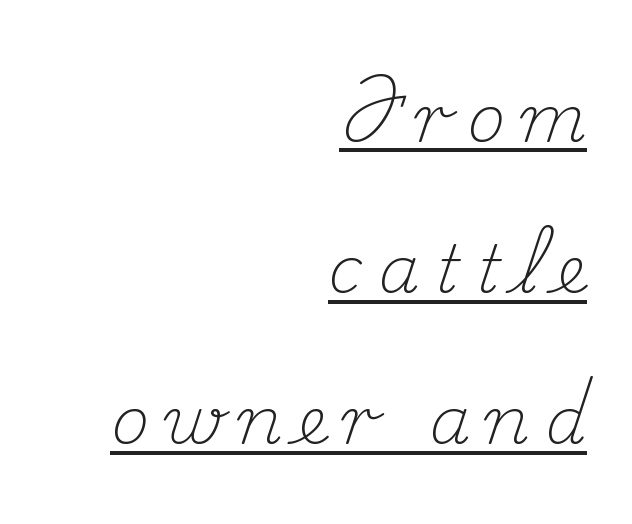
Q: Is the text bold? A: No.
Q: Is the text italic (slanted)? A: Yes.
Q: Is the typeface a serif or a sans-serif typeface? A: Serif.
Q: Is the text underlined? A: Yes.
Q: How is the paragraph aligned? A: Right-aligned.
Q: Is the spacing between letters normal or unusually wide? A: Unusually wide.
Q: Is the spacing between lines tight, normal or loose? A: Loose.
Q: Width (condensed, normal, or wide)? A: Normal.
Q: Stroke contrast? A: Medium.
Q: x-height? A: Small.
Q: Monospaced? A: No.
